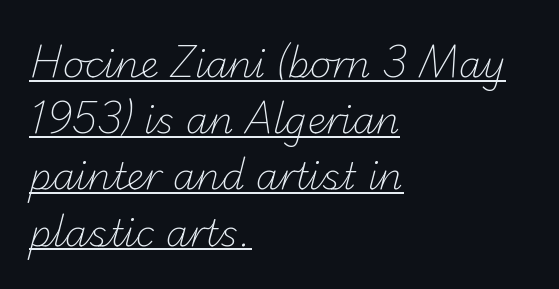
The string is rendered with underlining switched on. Spacing verdict: proportional, widths tailored to each character. This rendering leaves character spacing at its baseline value. The rows are spaced the way most documents space them.
